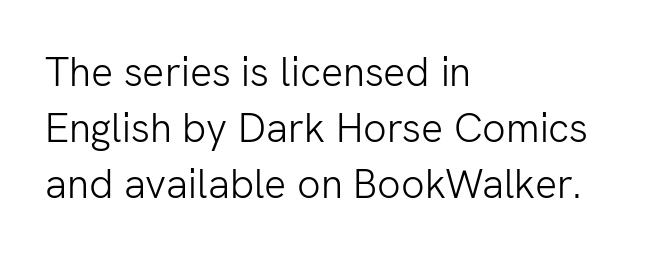
The passage shown is typed in a proportional face where columns would drift. Vertical strokes here are truly vertical. Nothing sits at the stroke ends, so this counts as sans-serif. Baseline-to-baseline distance is the conventional proportion of letter height. Any mark beneath the type? The region is blank. No heavy texture on the line: the type isn't bold.
